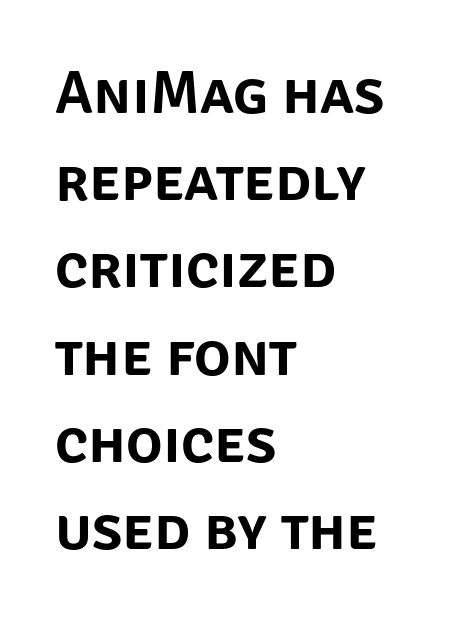
Varying glyph widths throughout — classic text-font behaviour. These lines are set flush left with a ragged right edge. Lines of text with bare space underneath. Quick note: not italic, upright.
